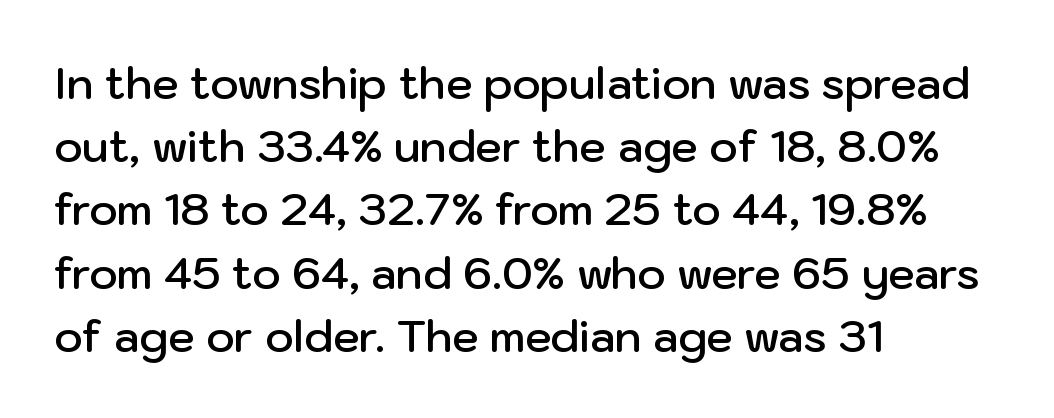
The image shows 43 px semibold sans-serif type, upright; set left-aligned, normal line spacing (1.47x), normal letter spacing, not underlined; low stroke contrast and a medium x-height.
